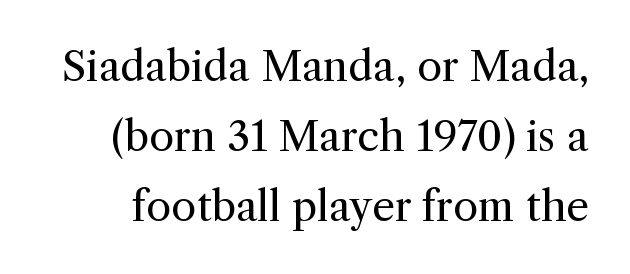
Caption: standard tracking, unaltered. The letterforms sit at book weight or below. Quick note: underline off. A roman cut, with each character standing at attention. These lines are rendered in a variable-pitch font.
